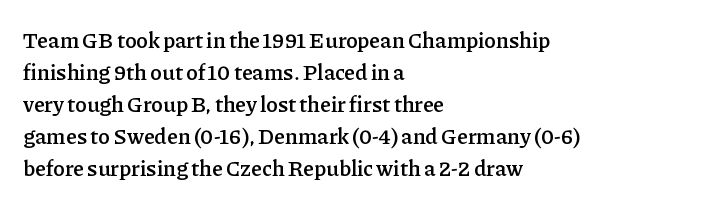
{"italic": "no", "bold": "semi", "underline": "no", "align": "left", "line_spacing": "normal", "line_spacing_ratio": 1.45, "letter_spacing": "normal", "letter_spacing_em": 0.0, "glyph_px": 22}
